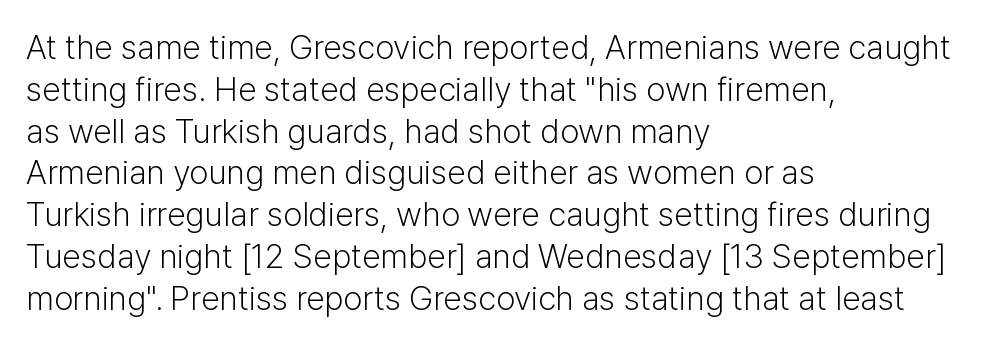
The image shows 34 px light sans-serif type, upright; set left-aligned, line spacing 1.23x, normal letter spacing, not underlined; low stroke contrast and a medium x-height.
